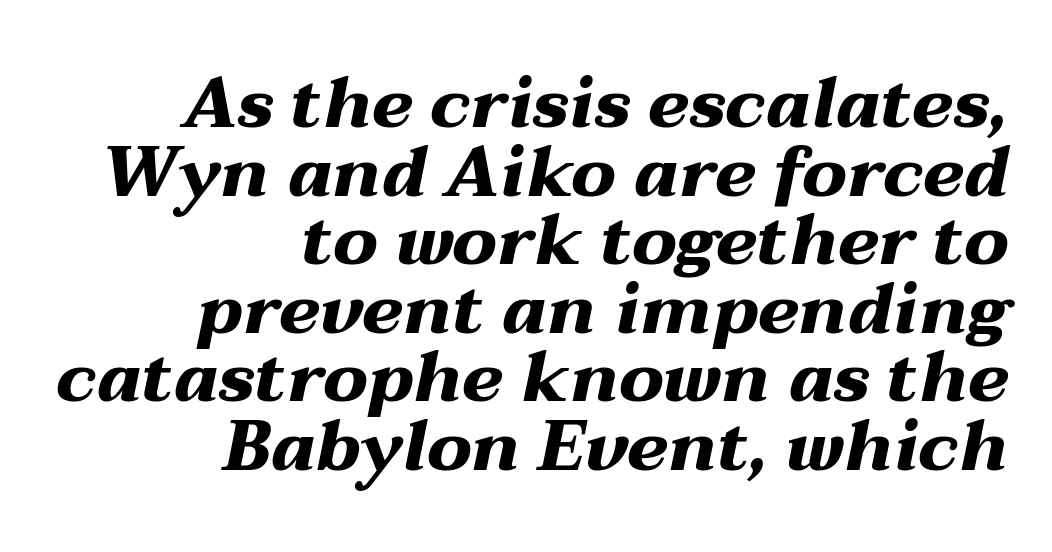
Q: Is the text bold? A: Yes.
Q: Is the text italic (slanted)? A: Yes, it leans right by about 12 degrees.
Q: Is the text underlined? A: No.
Q: How is the paragraph aligned? A: Right-aligned.
Q: Is the spacing between letters normal or unusually wide? A: Normal.
Q: Is the spacing between lines tight, normal or loose? A: Tight.
Q: Width (condensed, normal, or wide)? A: Wide.
Q: Stroke contrast? A: Medium.
Q: x-height? A: Medium.
Q: Monospaced? A: No.
